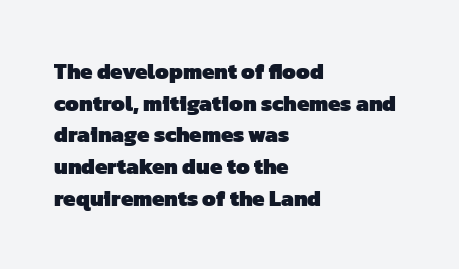
{"bold": "yes", "underline": "no", "align": "left", "line_spacing": "normal", "line_spacing_ratio": 1.44, "letter_spacing": "normal", "letter_spacing_em": 0.0, "glyph_px": 22}
